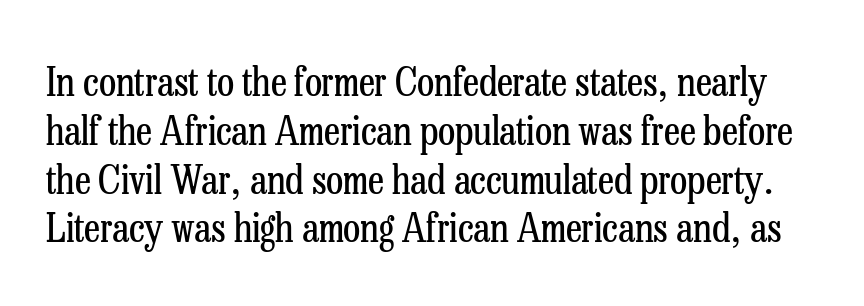
I'd call this a serif setting — the letters wear small feet. Posture: straight, roman, zero tilt. The gap between lines stays unmarked. Weight: in the light-to-regular range. Honestly, the letter spacing is just normal — you wouldn't notice it.
